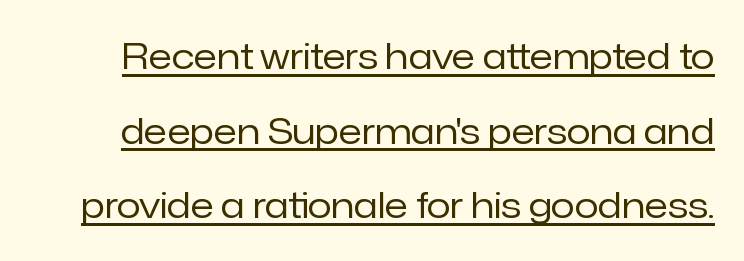
{"serif": "no", "italic": "no", "bold": "no", "weight": "regular", "width": "normal", "stroke_contrast": "low", "x_height": "medium", "monospaced": "no", "underline": "yes", "line_spacing": "loose", "line_spacing_ratio": 2.13, "letter_spacing": "normal", "letter_spacing_em": 0.0, "glyph_px": 35}
